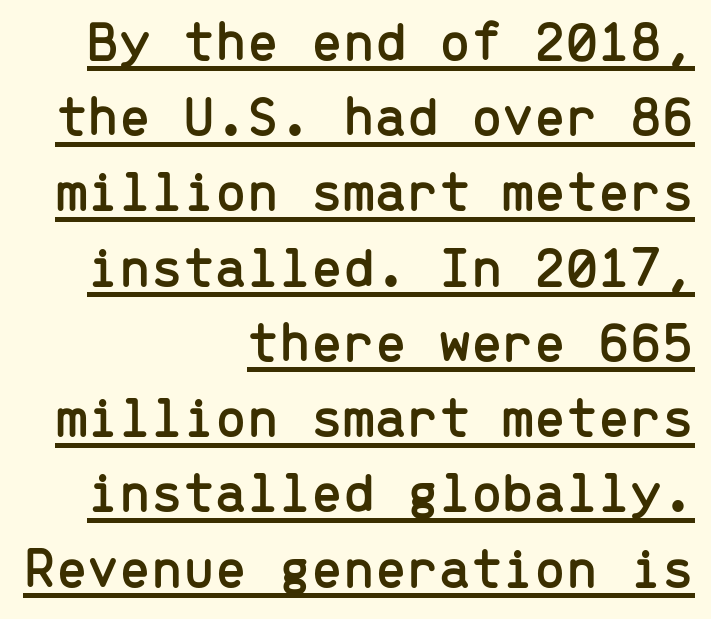
The image shows 57 px sans-serif type, upright, monospaced; set right-aligned, normal line spacing (1.32x), normal letter spacing, underlined; low stroke contrast and a medium x-height.
